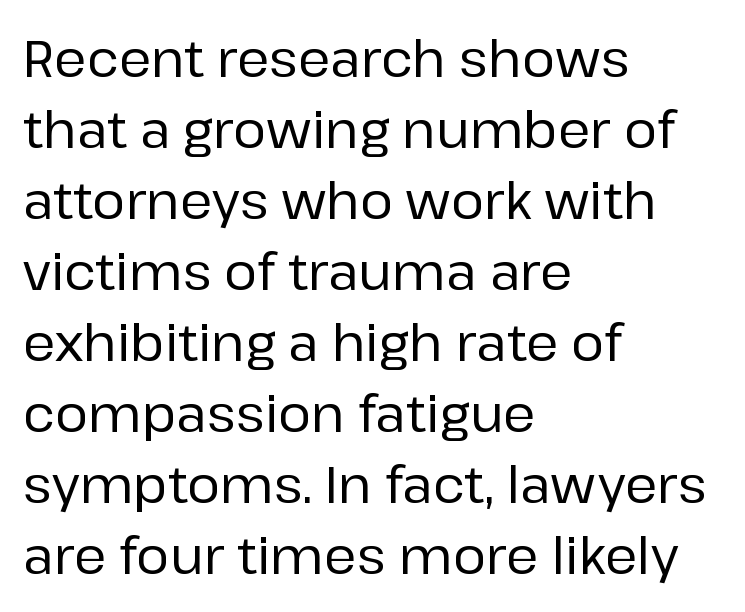
Here the glyphs are tracked normally, forming tight word shapes. Just letters on the line, the space beneath them empty. Normally led — the rows are evenly, conventionally spaced. The font's upright variant was chosen for this text.
